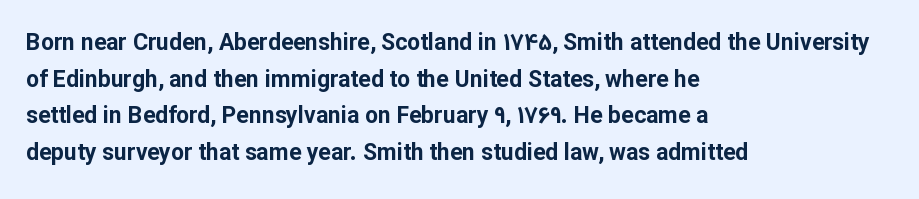
Q: Is the text bold? A: Yes.
Q: Is the text italic (slanted)? A: No, it is upright.
Q: Is the text underlined? A: No.
Q: How is the paragraph aligned? A: Left-aligned.
Q: Is the spacing between letters normal or unusually wide? A: Normal.
Q: Is the spacing between lines tight, normal or loose? A: Normal.
